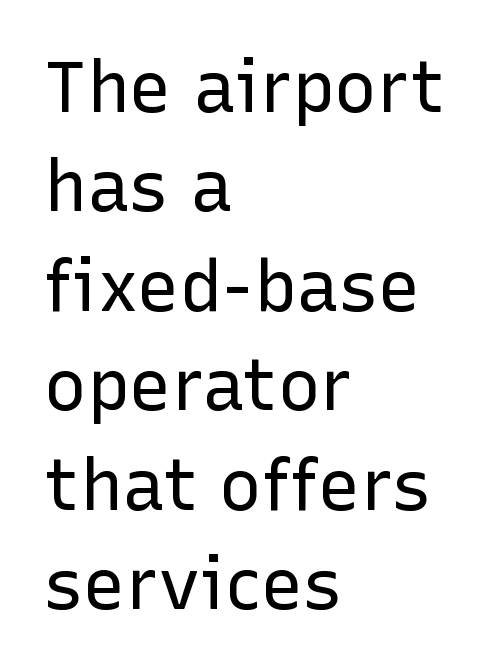
Q: Is the text bold? A: No.
Q: Is the text italic (slanted)? A: No, it is upright.
Q: Is the typeface a serif or a sans-serif typeface? A: Sans-serif.
Q: Is the text underlined? A: No.
Q: How is the paragraph aligned? A: Left-aligned.
Q: Is the spacing between letters normal or unusually wide? A: Normal.
Q: Is the spacing between lines tight, normal or loose? A: Normal.
Q: Width (condensed, normal, or wide)? A: Normal.
Q: Stroke contrast? A: Low.
Q: x-height? A: Medium.
Q: Monospaced? A: No.
